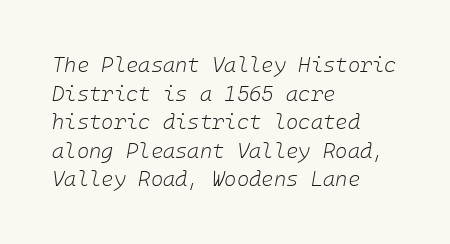
{"italic": "yes", "lean": "right", "slant_degrees": 10, "bold": "no", "underline": "no", "align": "left", "line_spacing": "normal", "line_spacing_ratio": 1.36, "letter_spacing": "normal", "letter_spacing_em": 0.0, "glyph_px": 21}
